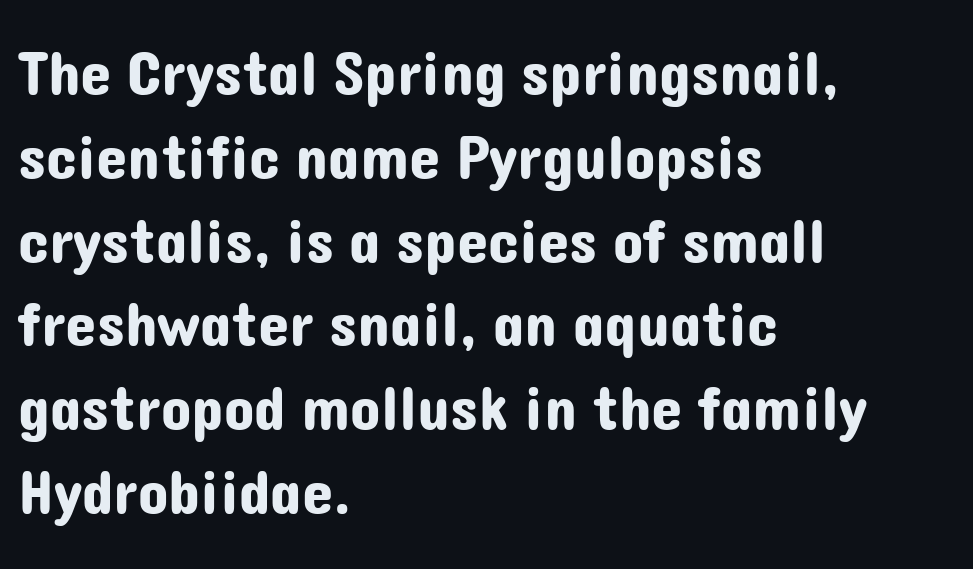
Q: Is the text italic (slanted)? A: No, it is upright.
Q: Is the typeface a serif or a sans-serif typeface? A: Sans-serif.
Q: Is the text underlined? A: No.
Q: How is the paragraph aligned? A: Left-aligned.
Q: Is the spacing between letters normal or unusually wide? A: Normal.
Q: Is the spacing between lines tight, normal or loose? A: Normal.
Q: Width (condensed, normal, or wide)? A: Normal.
Q: Stroke contrast? A: Low.
Q: x-height? A: Medium.
Q: Monospaced? A: No.
